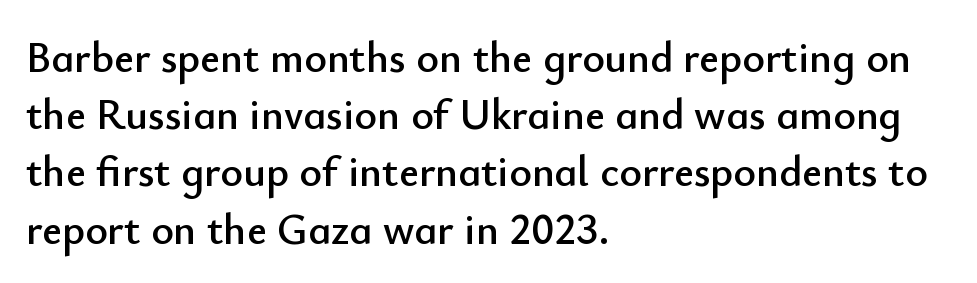
{"serif": "no", "italic": "no", "width": "normal", "stroke_contrast": "low", "x_height": "small", "monospaced": "no", "underline": "no", "align": "left", "line_spacing": "normal", "line_spacing_ratio": 1.33, "letter_spacing": "normal", "letter_spacing_em": 0.0, "glyph_px": 43}
